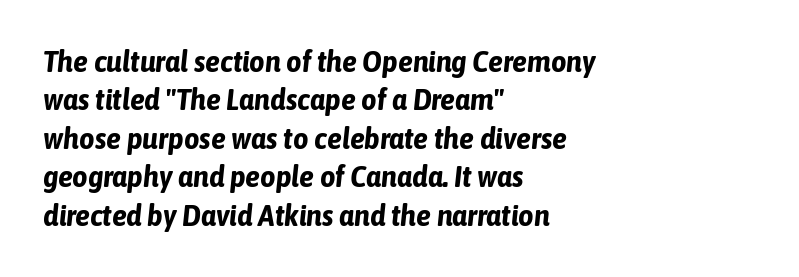
{"italic": "yes", "lean": "right", "slant_degrees": 6, "bold": "yes", "weight": "bold", "width": "condensed", "stroke_contrast": "low", "x_height": "medium", "monospaced": "no", "underline": "no", "align": "left", "line_spacing": "normal", "line_spacing_ratio": 1.28, "letter_spacing": "normal", "letter_spacing_em": 0.0, "glyph_px": 30}
